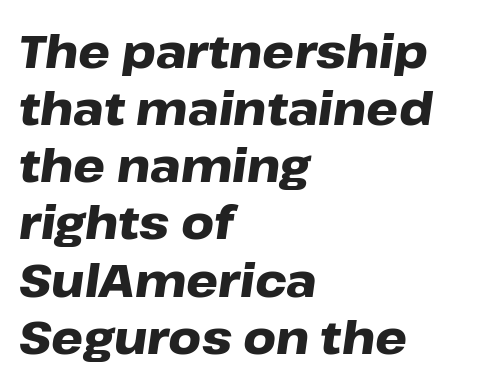
{"italic": "yes", "lean": "right", "slant_degrees": 8, "bold": "yes", "weight": "heavy", "width": "wide", "stroke_contrast": "low", "x_height": "medium", "monospaced": "no", "underline": "no", "align": "left", "line_spacing": "normal", "line_spacing_ratio": 1.27, "letter_spacing": "normal", "letter_spacing_em": 0.0, "glyph_px": 45}
